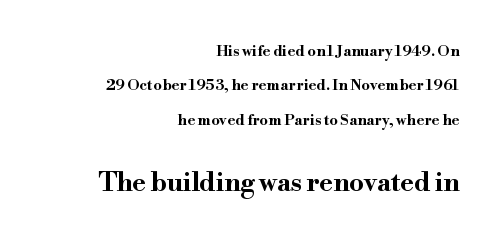
{"italic": "no", "bold": "yes", "underline": "no", "align": "right", "line_spacing": "loose", "line_spacing_ratio": 2.3, "letter_spacing": "normal", "letter_spacing_em": 0.0, "larger_block": "second", "size_ratio": 1.73, "glyph_px": 26}
